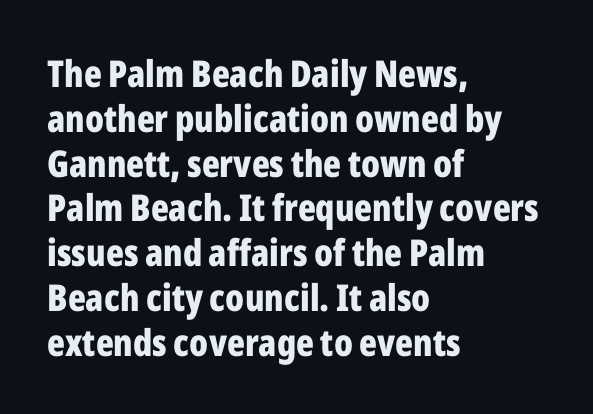
I'd call this a sans setting — the letters go barefoot. No word sits above an underline. These words are printed bold, with thick strokes throughout. Every stem runs plumb, perpendicular to the baseline.
